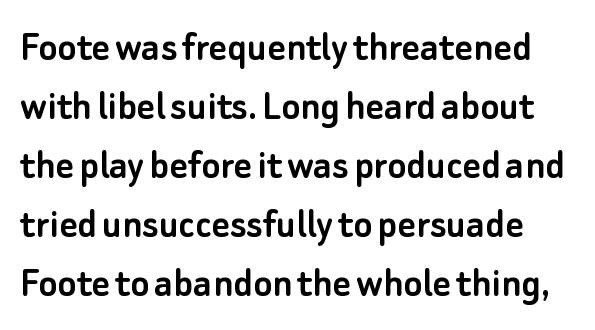
The image shows 44 px sans-serif type, upright; set normal line spacing (1.34x), normal letter spacing, not underlined; low stroke contrast and a small x-height.
